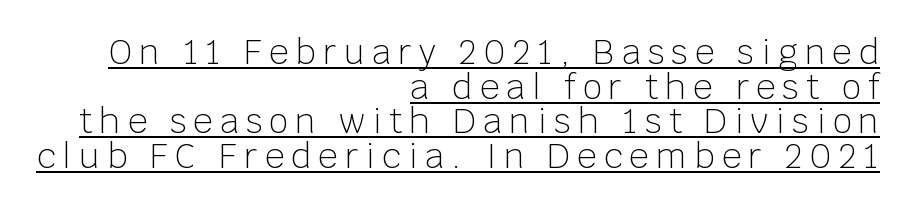
The image shows 34 px light sans-serif type, upright; set right-aligned, tight line spacing (1.02x), unusually wide letter spacing (+0.21 em), underlined; low stroke contrast and a large x-height.
